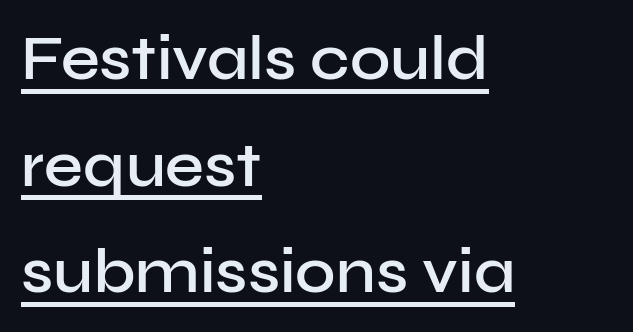
Q: Is the text bold? A: Semi-bold.
Q: Is the text italic (slanted)? A: No, it is upright.
Q: Is the typeface a serif or a sans-serif typeface? A: Sans-serif.
Q: Is the text underlined? A: Yes.
Q: How is the paragraph aligned? A: Left-aligned.
Q: Is the spacing between letters normal or unusually wide? A: Normal.
Q: Width (condensed, normal, or wide)? A: Normal.
Q: Stroke contrast? A: Low.
Q: x-height? A: Medium.
Q: Monospaced? A: No.
